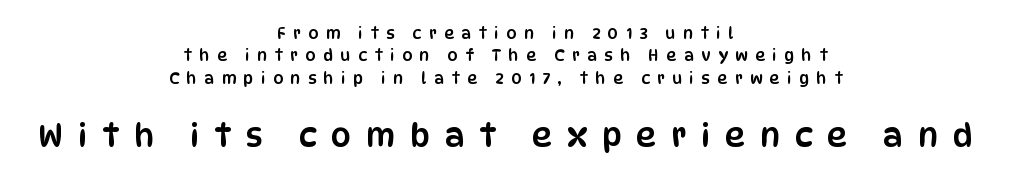
{"serif": "no", "italic": "no", "width": "condensed", "stroke_contrast": "low", "x_height": "large", "monospaced": "no", "underline": "no", "align": "center", "line_spacing": "normal", "line_spacing_ratio": 1.4, "letter_spacing": "wide", "letter_spacing_em": 0.46, "larger_block": "second", "size_ratio": 2.0, "glyph_px": 32}
